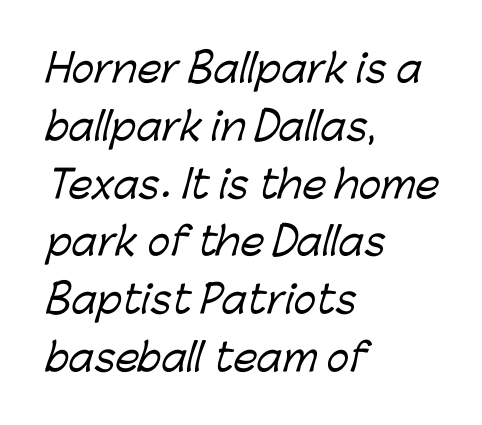
Students, note that the glyphs here touch the page at normal intervals. Letterform terminals end flat and unadorned throughout the passage. Whoever set this chose a conventional vertical rhythm. Notice how the passage keeps a crisp vertical edge on the left only. This sample has the flowing, uneven cadence of proportional lettering.
